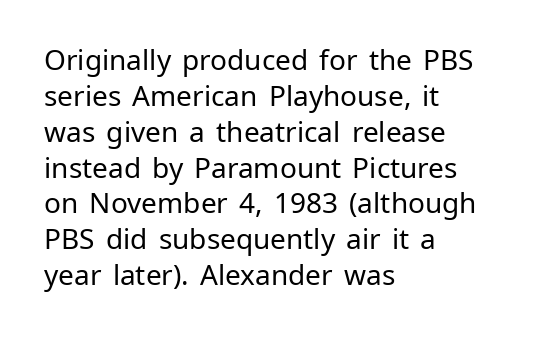
{"serif": "no", "italic": "no", "bold": "no", "weight": "regular", "width": "normal", "stroke_contrast": "low", "x_height": "medium", "monospaced": "no", "underline": "no", "align": "left", "line_spacing": "normal", "line_spacing_ratio": 1.28, "letter_spacing": "normal", "letter_spacing_em": 0.0, "glyph_px": 28}
